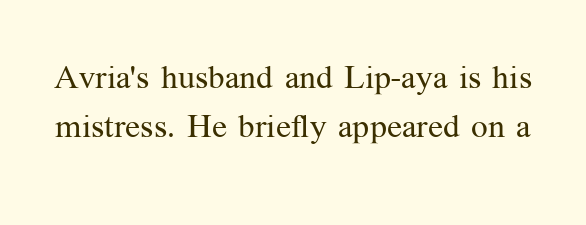
Do the characters align in a grid? No, the font is proportional. Is there much room between lines? A standard amount, neither cramped nor airy. The specimen omits any rule beneath the text block's lines. How are the letters spaced? Ordinarily, with no added tracking. This is serif lettering, the kind often seen in printed books. Summary of weight: not heavy and not bold.
